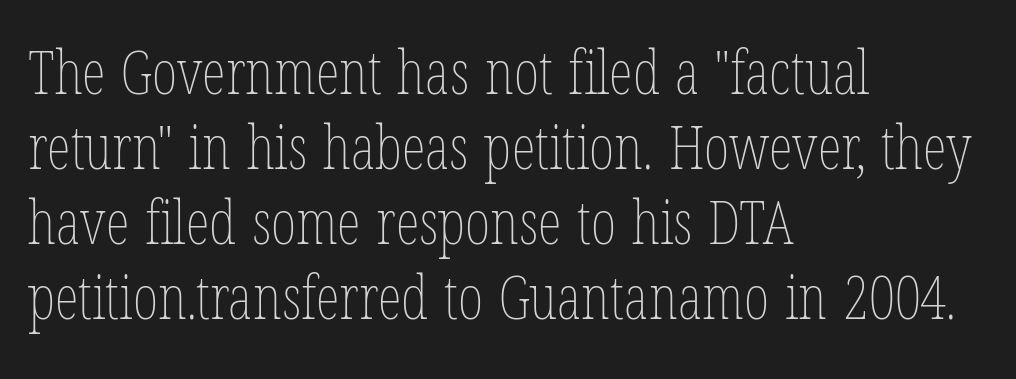
Q: Is the text bold? A: No.
Q: Is the text italic (slanted)? A: No, it is upright.
Q: Is the text underlined? A: No.
Q: How is the paragraph aligned? A: Left-aligned.
Q: Is the spacing between letters normal or unusually wide? A: Normal.
Q: Width (condensed, normal, or wide)? A: Condensed.
Q: Stroke contrast? A: Low.
Q: x-height? A: Medium.
Q: Monospaced? A: No.
